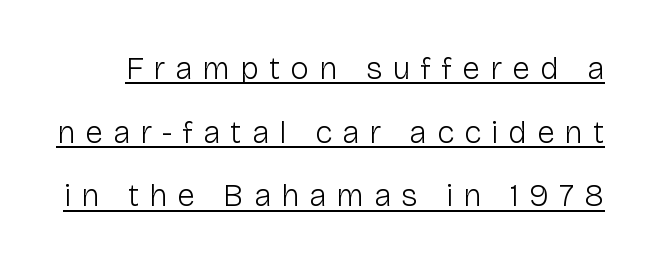
{"serif": "no", "italic": "no", "bold": "no", "weight": "light", "width": "normal", "stroke_contrast": "low", "x_height": "medium", "monospaced": "no", "underline": "yes", "line_spacing": "loose", "line_spacing_ratio": 1.99, "letter_spacing": "wide", "letter_spacing_em": 0.31, "glyph_px": 32}
